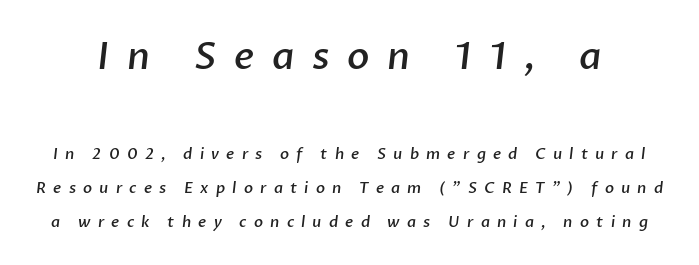
{"serif": "no", "bold": "semi", "weight": "semibold", "width": "normal", "stroke_contrast": "low", "x_height": "medium", "monospaced": "no", "underline": "no", "line_spacing": "loose", "line_spacing_ratio": 2.24, "letter_spacing": "wide", "letter_spacing_em": 0.48, "larger_block": "first", "size_ratio": 2.47, "glyph_px": 37}
